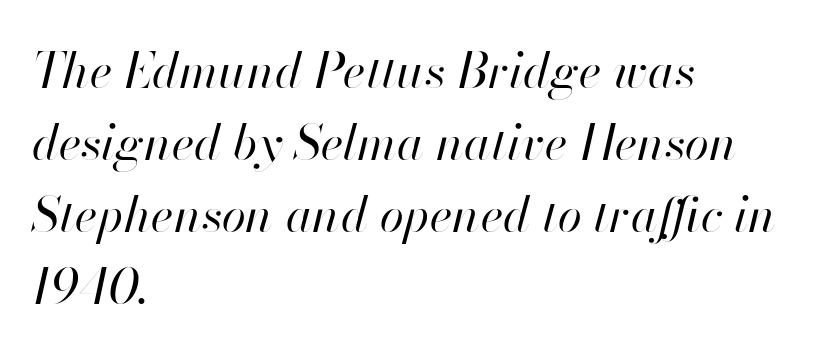
Q: Is the text bold? A: No.
Q: Is the text italic (slanted)? A: Yes, it leans right by about 13 degrees.
Q: Is the text underlined? A: No.
Q: How is the paragraph aligned? A: Left-aligned.
Q: Is the spacing between letters normal or unusually wide? A: Normal.
Q: Is the spacing between lines tight, normal or loose? A: Normal.
Q: Width (condensed, normal, or wide)? A: Normal.
Q: Stroke contrast? A: High.
Q: x-height? A: Small.
Q: Monospaced? A: No.
